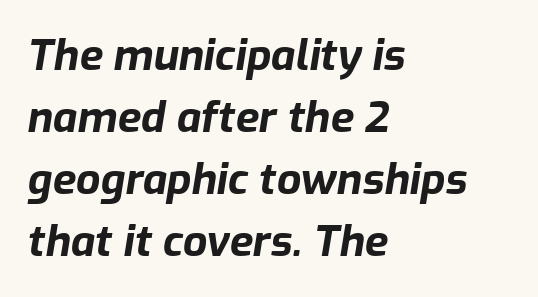
Rendered with sloped, italic letterforms. Every row of glyphs begins at an identical x-position on the left. Just letters on the line, the space beneath them empty. Do the characters align in a grid? No, the font is proportional.
